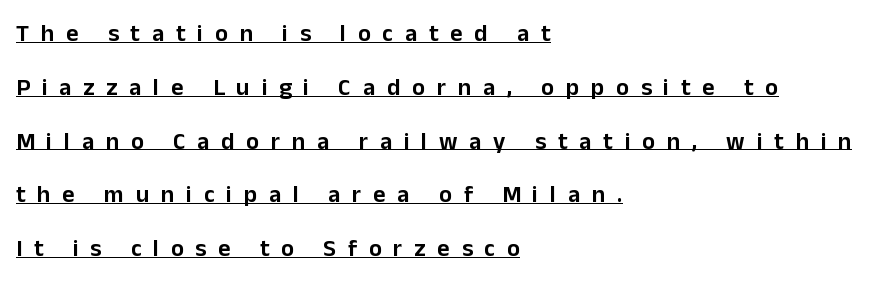
The image shows 24 px text type, upright; set left-aligned, loose line spacing (2.24x), unusually wide letter spacing (+0.49 em), underlined.
